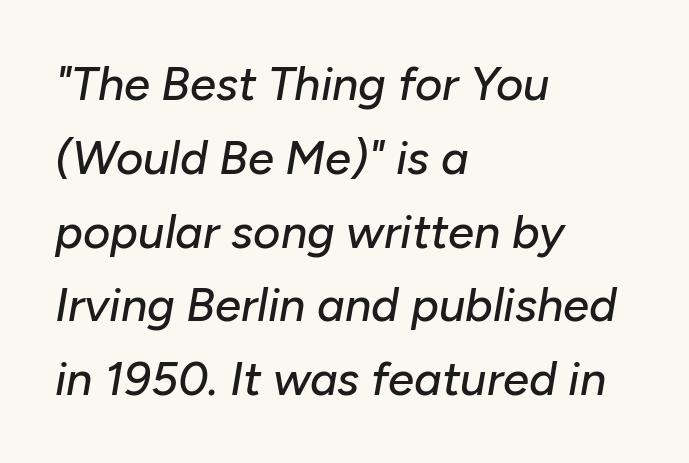
Q: Is the text italic (slanted)? A: Yes, it leans right by about 10 degrees.
Q: Is the text underlined? A: No.
Q: How is the paragraph aligned? A: Left-aligned.
Q: Is the spacing between letters normal or unusually wide? A: Normal.
Q: Is the spacing between lines tight, normal or loose? A: Normal.
Q: Width (condensed, normal, or wide)? A: Normal.
Q: Stroke contrast? A: Low.
Q: x-height? A: Medium.
Q: Monospaced? A: No.
